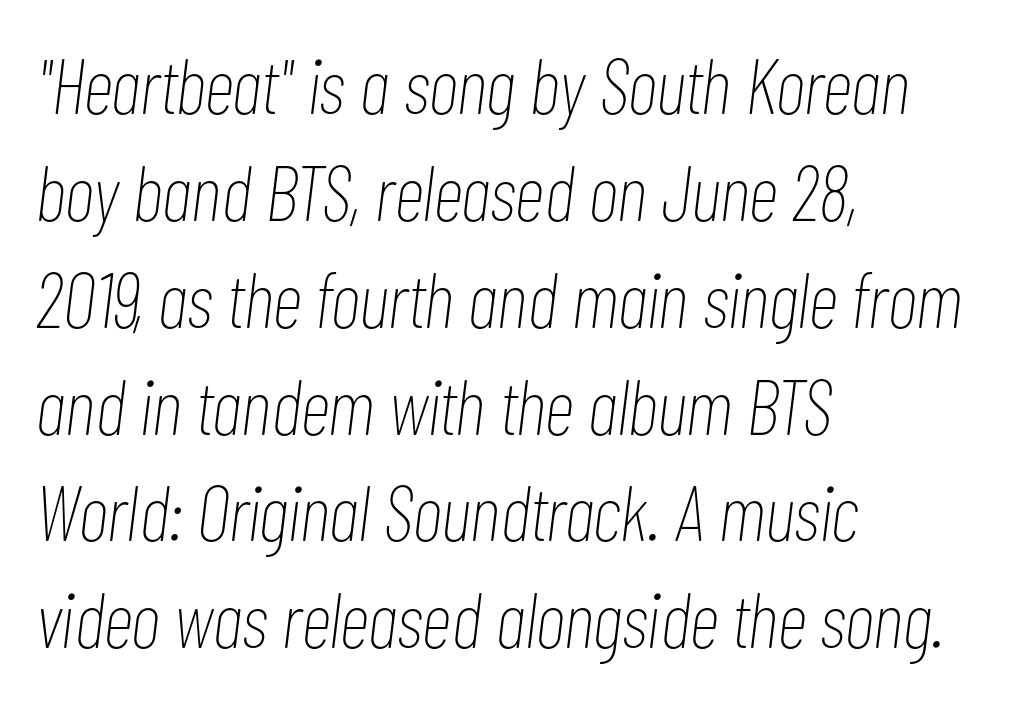
The image shows 78 px thin, condensed type, italic (leaning right); set left-aligned, normal line spacing (1.37x), normal letter spacing, not underlined; low stroke contrast and a medium x-height.
